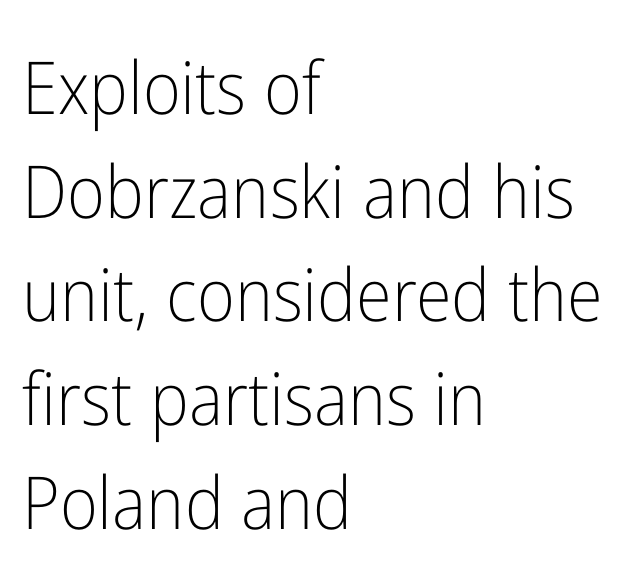
The image shows 73 px light, condensed sans-serif type, upright; set left-aligned, normal line spacing (1.42x), normal letter spacing, not underlined; low stroke contrast and a medium x-height.
